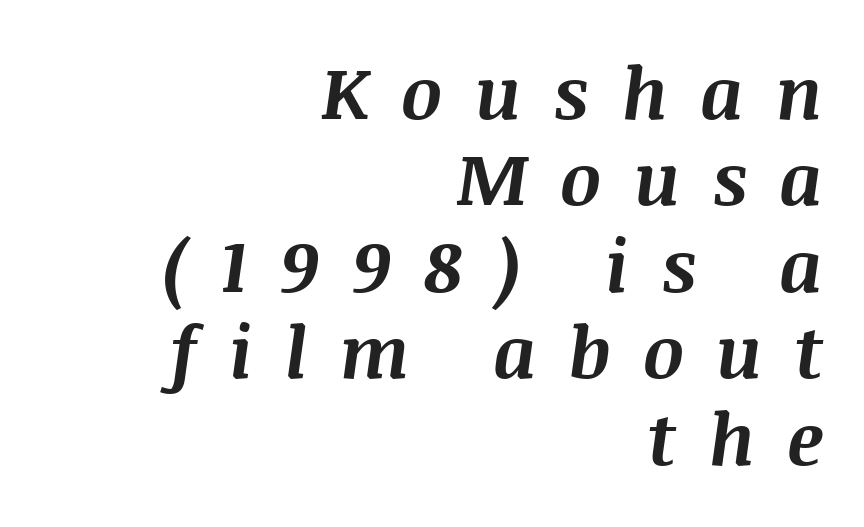
The image shows 72 px bold type, italic (leaning right); set right-aligned, line spacing 1.2x, unusually wide letter spacing (+0.44 em), not underlined; medium stroke contrast and a large x-height.
